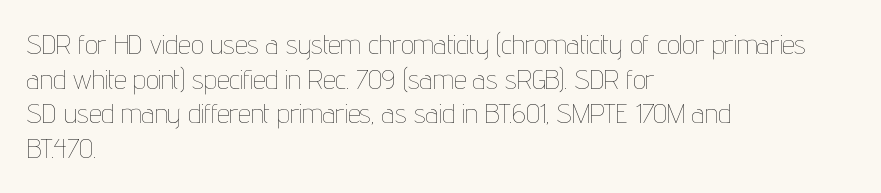
Plain, unruled lines of type. No heavy texture on the line: the type isn't bold. The letters stand upright; this is a roman face. The paragraph has a hard left edge and a soft right edge.
